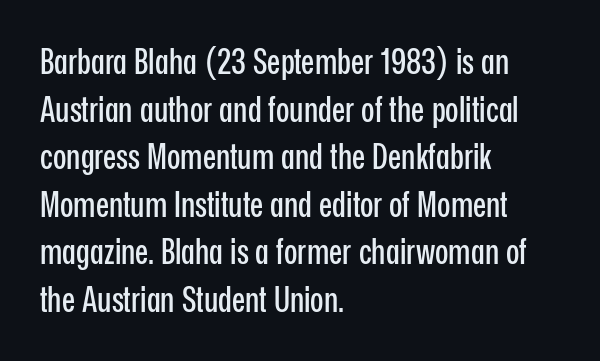
The image shows 35 px condensed sans-serif type, upright; set left-aligned, normal line spacing (1.36x), normal letter spacing, not underlined; low stroke contrast and a medium x-height.
